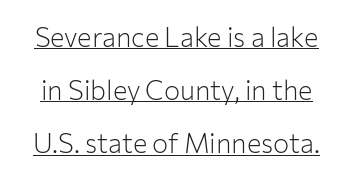
Whoever set this chose breathing room over compactness in the vertical rhythm. This reads as an unemphasized weight, regular at the heaviest. You can see a thin bar hugging the bottom of the glyphs. This is roman type, the default non-slanted kind. Glyph-to-glyph distance matches everyday printed text.
